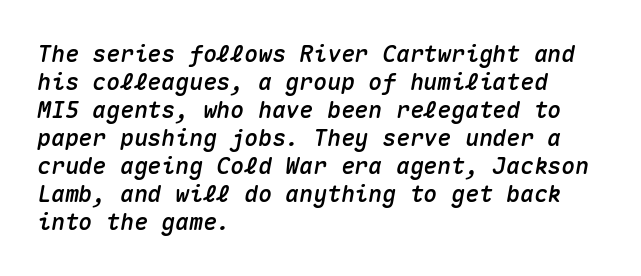
This sample uses an oblique cut, with every glyph tilted off the vertical. Look at the tracking — it's just the regular setting, nothing added. The string is rendered with underlining switched off. A student would call this left alignment; a typographer would say flush left, rag right.
